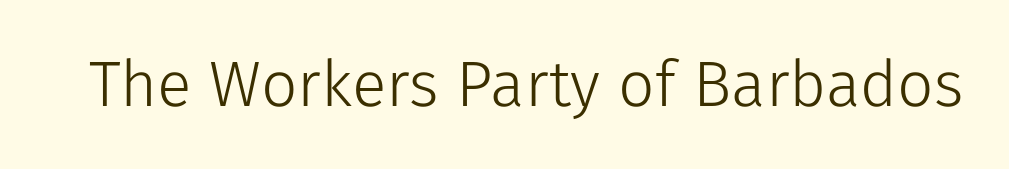
Q: Is the text bold? A: No.
Q: Is the text italic (slanted)? A: No, it is upright.
Q: Is the typeface a serif or a sans-serif typeface? A: Sans-serif.
Q: Is the text underlined? A: No.
Q: Is the spacing between letters normal or unusually wide? A: Normal.
Q: Width (condensed, normal, or wide)? A: Normal.
Q: Stroke contrast? A: Low.
Q: x-height? A: Medium.
Q: Monospaced? A: No.
